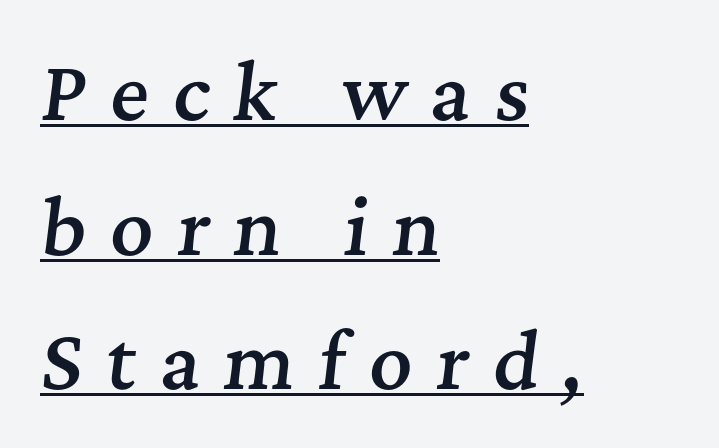
Q: Is the text bold? A: Semi-bold.
Q: Is the text italic (slanted)? A: Yes, it leans right by about 7 degrees.
Q: Is the typeface a serif or a sans-serif typeface? A: Serif.
Q: Is the text underlined? A: Yes.
Q: How is the paragraph aligned? A: Left-aligned.
Q: Is the spacing between letters normal or unusually wide? A: Unusually wide.
Q: Width (condensed, normal, or wide)? A: Normal.
Q: Stroke contrast? A: Medium.
Q: x-height? A: Medium.
Q: Monospaced? A: No.
